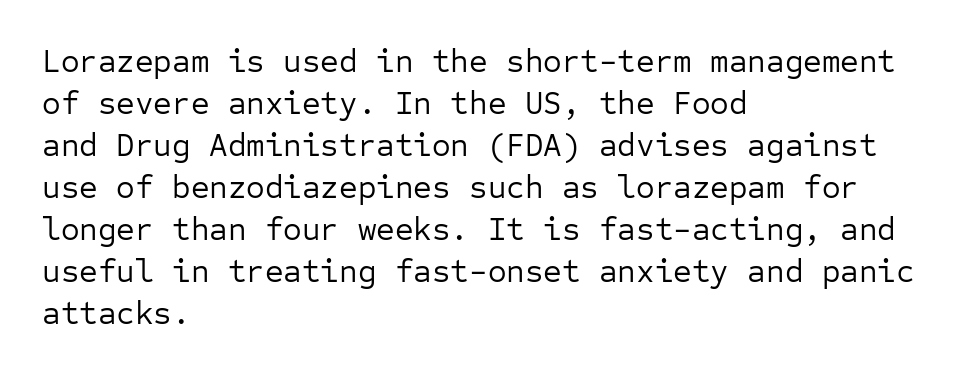
The image shows 32 px regular-weight sans-serif type, upright, monospaced; set left-aligned, normal line spacing (1.31x), normal letter spacing, not underlined; low stroke contrast and a medium x-height.
